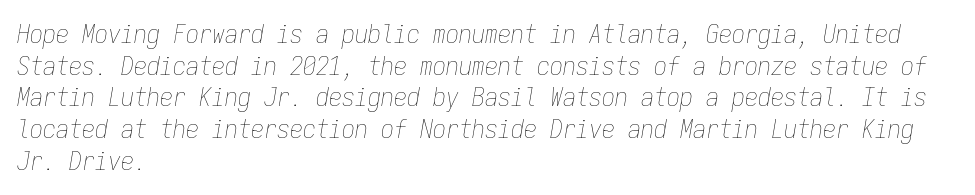
Q: Is the text bold? A: No.
Q: Is the text italic (slanted)? A: Yes, it leans right by about 9 degrees.
Q: Is the text underlined? A: No.
Q: How is the paragraph aligned? A: Left-aligned.
Q: Is the spacing between letters normal or unusually wide? A: Normal.
